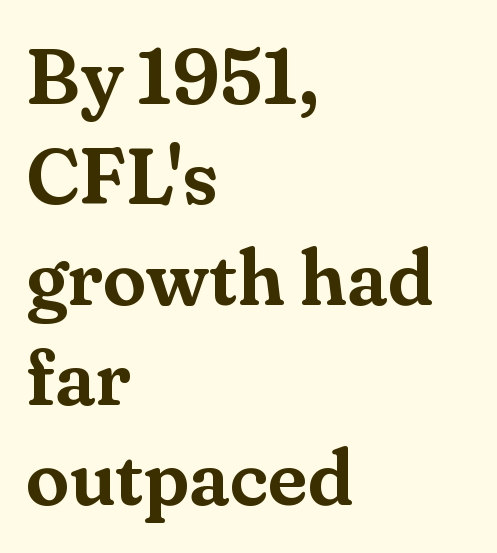
Q: Is the text italic (slanted)? A: No, it is upright.
Q: Is the typeface a serif or a sans-serif typeface? A: Serif.
Q: Is the text underlined? A: No.
Q: How is the paragraph aligned? A: Left-aligned.
Q: Is the spacing between letters normal or unusually wide? A: Normal.
Q: Is the spacing between lines tight, normal or loose? A: Normal.
Q: Width (condensed, normal, or wide)? A: Normal.
Q: Stroke contrast? A: Medium.
Q: x-height? A: Small.
Q: Monospaced? A: No.
